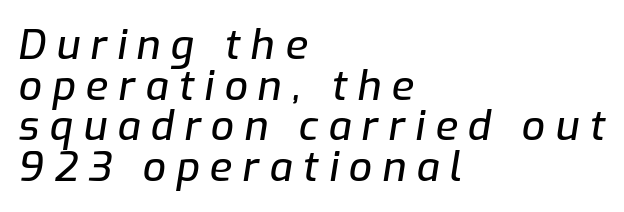
The image shows 41 px text type, italic (leaning right); set left-aligned, tight line spacing (0.99x), unusually wide letter spacing (+0.25 em), not underlined; low stroke contrast and a medium x-height.
